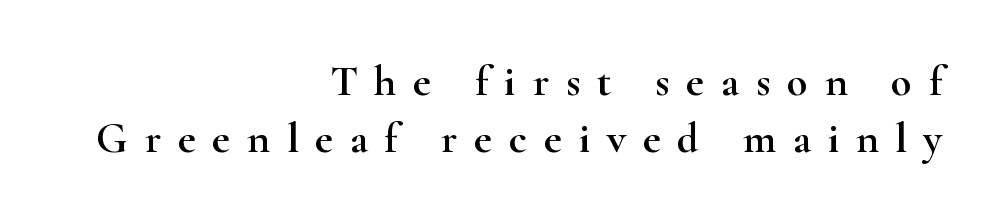
Q: Is the text italic (slanted)? A: No, it is upright.
Q: Is the typeface a serif or a sans-serif typeface? A: Serif.
Q: Is the text underlined? A: No.
Q: How is the paragraph aligned? A: Right-aligned.
Q: Is the spacing between letters normal or unusually wide? A: Unusually wide.
Q: Is the spacing between lines tight, normal or loose? A: Normal.
Q: Width (condensed, normal, or wide)? A: Wide.
Q: Stroke contrast? A: High.
Q: x-height? A: Small.
Q: Monospaced? A: No.
